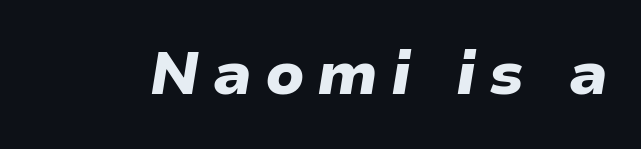
{"italic": "yes", "lean": "right", "slant_degrees": 9, "bold": "yes", "weight": "heavy", "width": "wide", "stroke_contrast": "low", "x_height": "medium", "monospaced": "no", "underline": "no", "letter_spacing": "wide", "letter_spacing_em": 0.21, "glyph_px": 60}
